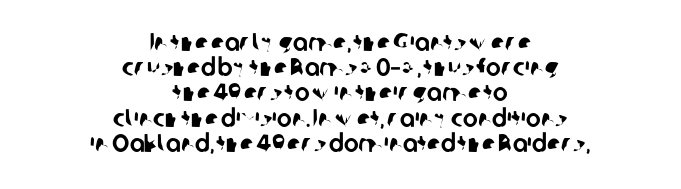
The image shows 25 px text type; set centered, tight line spacing (1.01x), normal letter spacing, not underlined.
